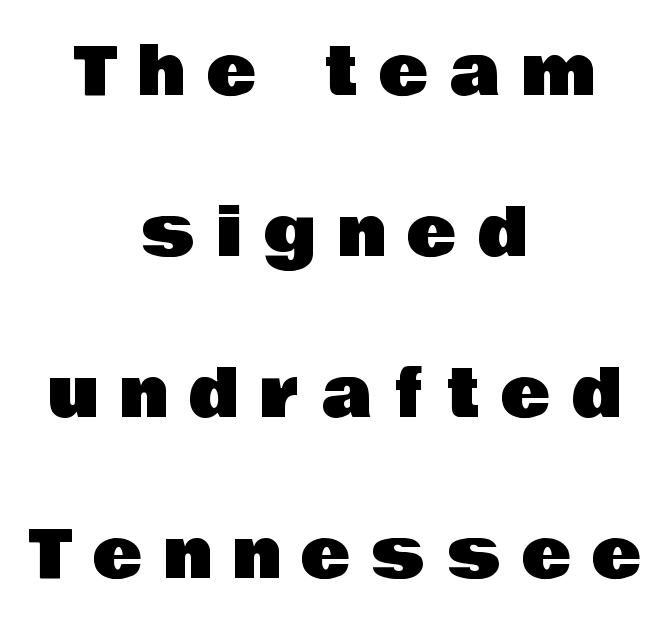
{"serif": "no", "italic": "no", "width": "normal", "stroke_contrast": "low", "x_height": "large", "monospaced": "no", "underline": "no", "align": "center", "line_spacing": "loose", "line_spacing_ratio": 2.44, "letter_spacing": "wide", "letter_spacing_em": 0.34, "glyph_px": 66}
